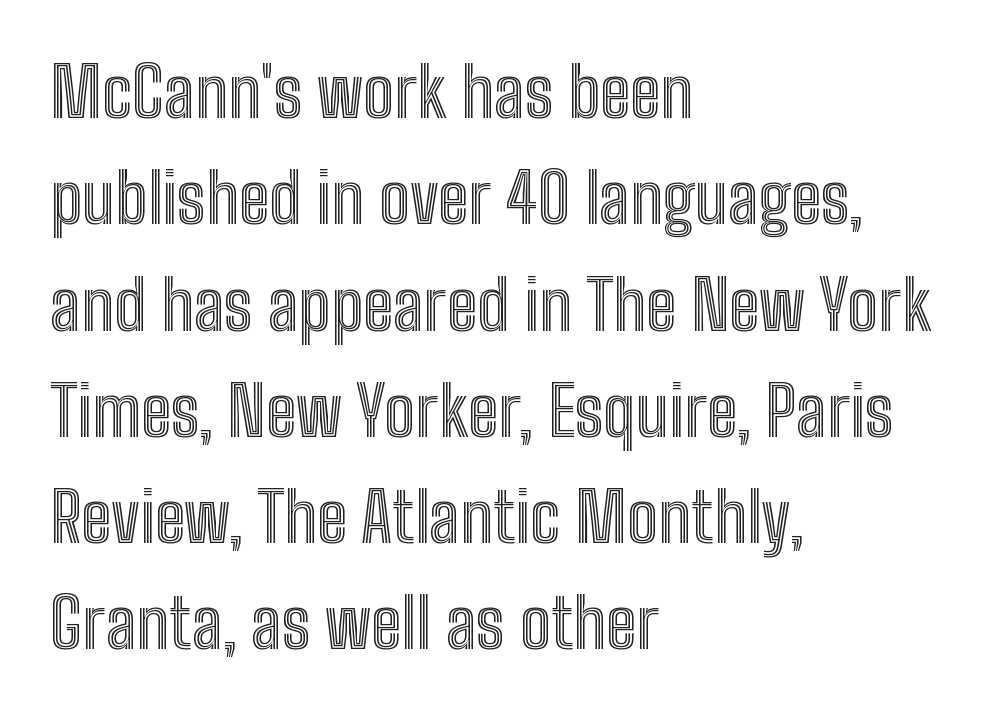
{"italic": "no", "width": "condensed", "x_height": "medium", "monospaced": "no", "underline": "no", "align": "left", "line_spacing": "normal", "line_spacing_ratio": 1.54, "letter_spacing": "normal", "letter_spacing_em": 0.0, "glyph_px": 69}
